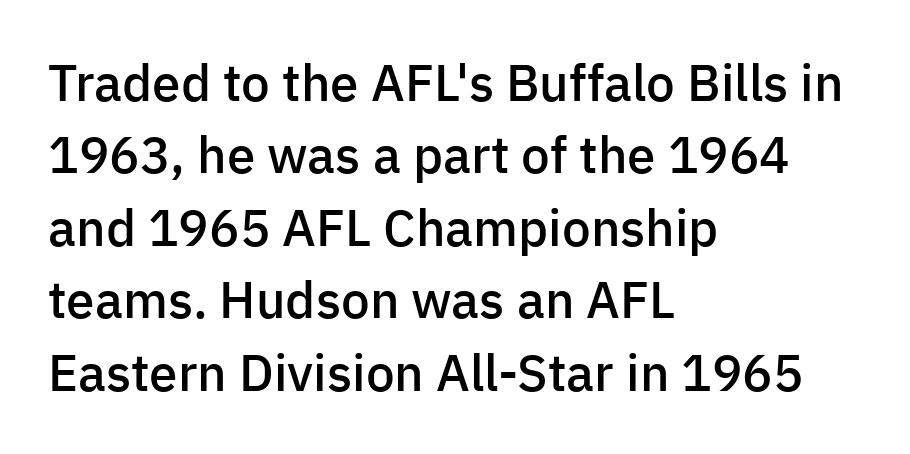
Letterform terminals end flat and unadorned throughout the passage. These lines keep a tight, regular rhythm from letter to letter. Line beginnings align vertically; line endings do not. The leading is moderate, giving the passage an even texture.
